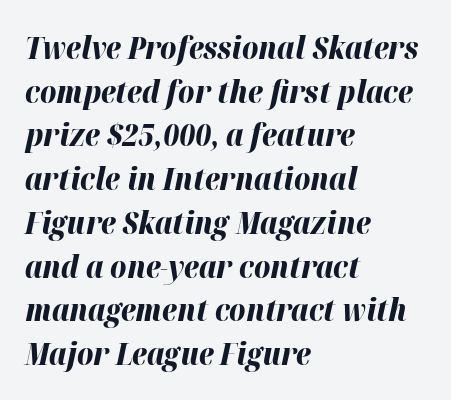
The specimen omits any rule beneath the text block's lines. The face used here has a pronounced slope to its letters. The rows are spaced the way most documents space them. Words appear dense and cohesive because spacing is normal.
